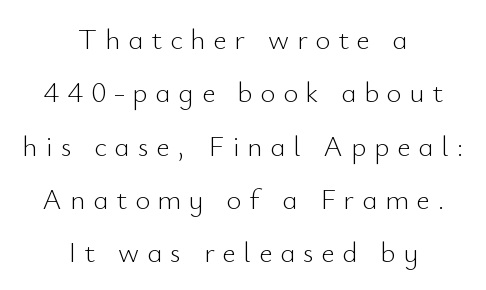
{"serif": "no", "italic": "no", "bold": "no", "weight": "light", "width": "normal", "stroke_contrast": "low", "x_height": "small", "monospaced": "no", "underline": "no", "align": "center", "line_spacing_ratio": 1.84, "letter_spacing": "wide", "letter_spacing_em": 0.27, "glyph_px": 29}
